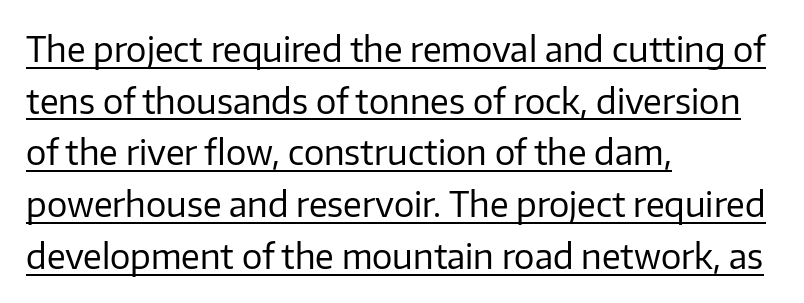
Q: Is the text bold? A: No.
Q: Is the text italic (slanted)? A: No, it is upright.
Q: Is the typeface a serif or a sans-serif typeface? A: Sans-serif.
Q: Is the text underlined? A: Yes.
Q: How is the paragraph aligned? A: Left-aligned.
Q: Is the spacing between letters normal or unusually wide? A: Normal.
Q: Is the spacing between lines tight, normal or loose? A: Normal.
Q: Width (condensed, normal, or wide)? A: Normal.
Q: Stroke contrast? A: Low.
Q: x-height? A: Medium.
Q: Monospaced? A: No.
